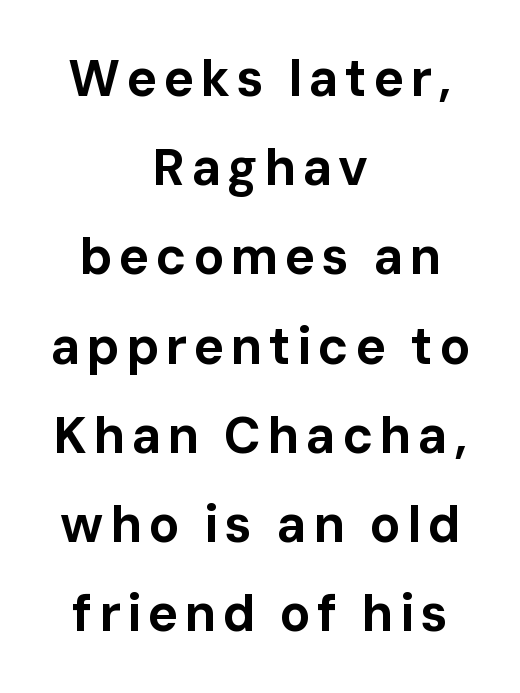
The image shows 51 px bold sans-serif type, upright; set centered, line spacing 1.75x, not underlined; low stroke contrast and a medium x-height.
